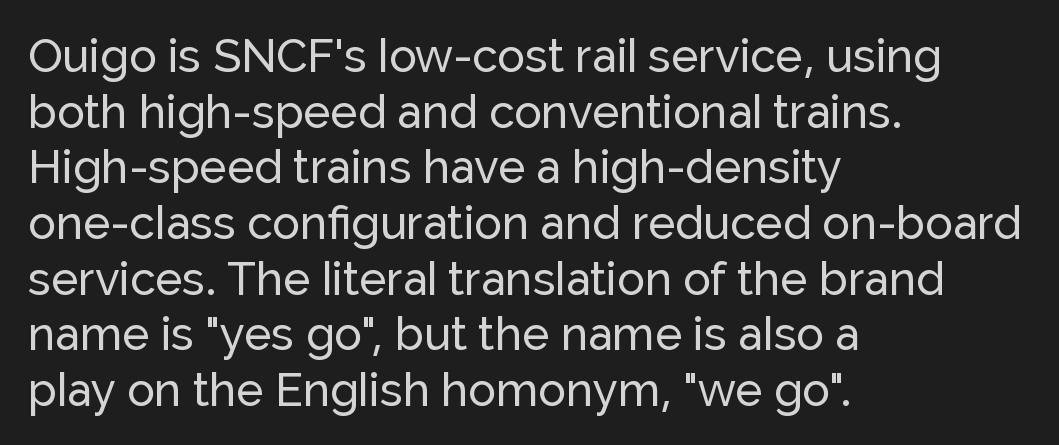
The compositor pushed each line to the left boundary. This is sans-serif lettering, the kind often seen on screens and signage. Every stem runs plumb, perpendicular to the baseline. The area under the type is left untouched.
